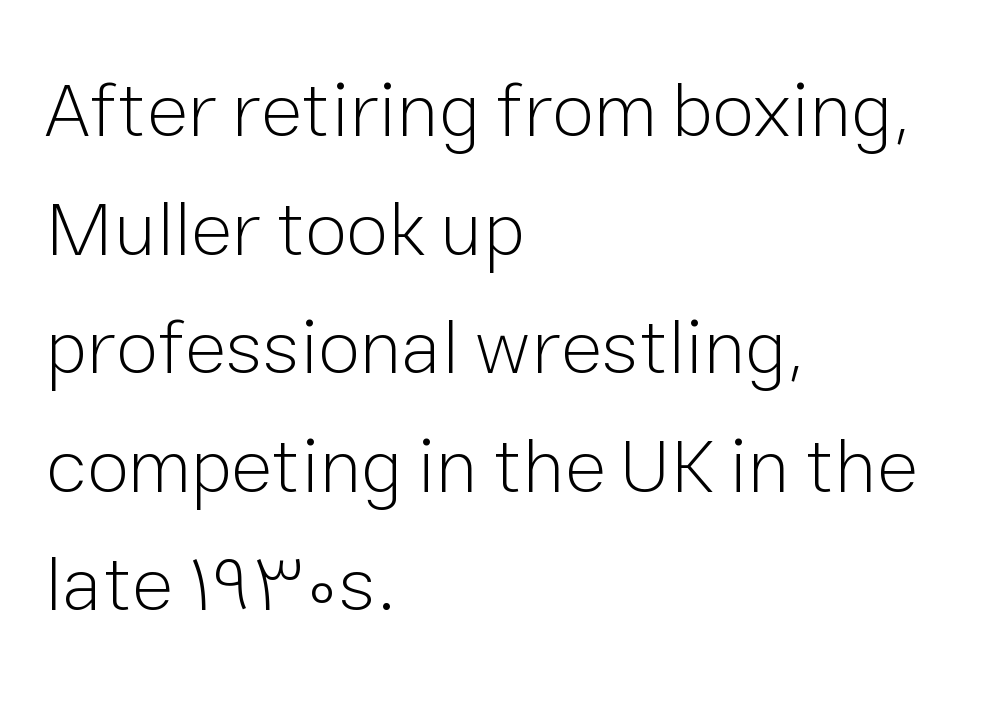
Q: Is the text bold? A: No.
Q: Is the text italic (slanted)? A: No, it is upright.
Q: Is the typeface a serif or a sans-serif typeface? A: Sans-serif.
Q: Is the text underlined? A: No.
Q: How is the paragraph aligned? A: Left-aligned.
Q: Is the spacing between letters normal or unusually wide? A: Normal.
Q: Is the spacing between lines tight, normal or loose? A: Normal.
Q: Width (condensed, normal, or wide)? A: Normal.
Q: Stroke contrast? A: Low.
Q: x-height? A: Medium.
Q: Monospaced? A: No.
